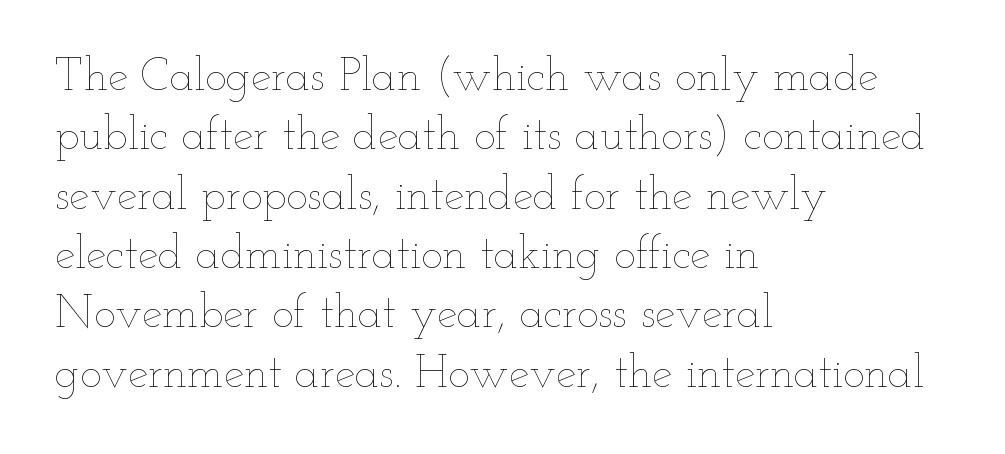
{"italic": "no", "bold": "no", "weight": "thin", "width": "wide", "stroke_contrast": "low", "x_height": "small", "monospaced": "no", "underline": "no", "align": "left", "line_spacing": "normal", "line_spacing_ratio": 1.29, "letter_spacing": "normal", "letter_spacing_em": 0.0, "glyph_px": 46}
